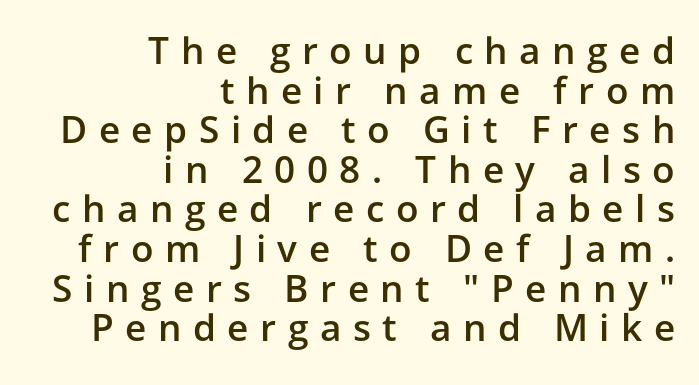
A fair bit of extra ink — the face is semibold, not bold. Quick note: not italic, upright. The foot of each line stays bare and open. Typeset ragged left — the right edge is the straight one. These lines are composed in type without serifs. In terms of letterspacing, this is a distinctly airy, spread setting.
